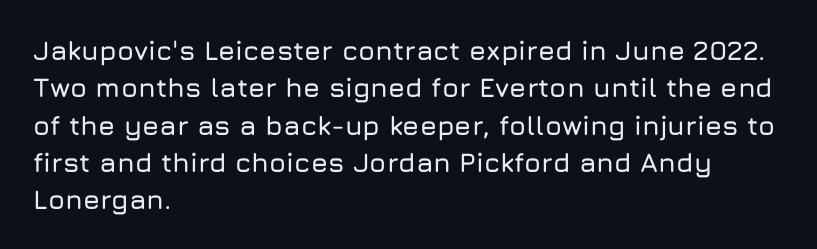
Normally led — the rows are evenly, conventionally spaced. Letter spacing: default. This is the regular roman posture of the typeface. Clear beneath every line of the passage. This rendering uses left alignment, leaving the right contour irregular.
